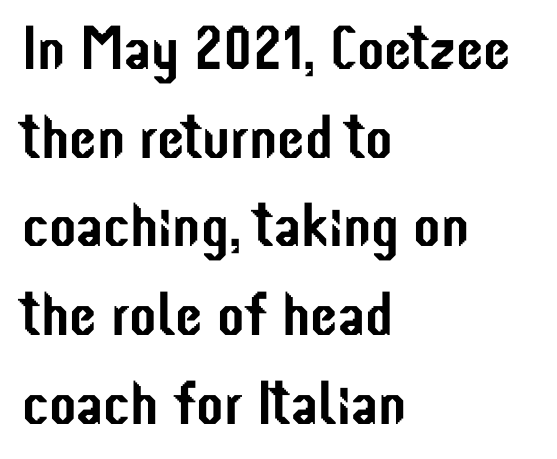
A typesetter would call this leading conventional body-copy spacing. These lines are composed in type without serifs. Caption: multi-line text, flush left, ragged right. The letterforms sit shoulder to shoulder at normal distance.
